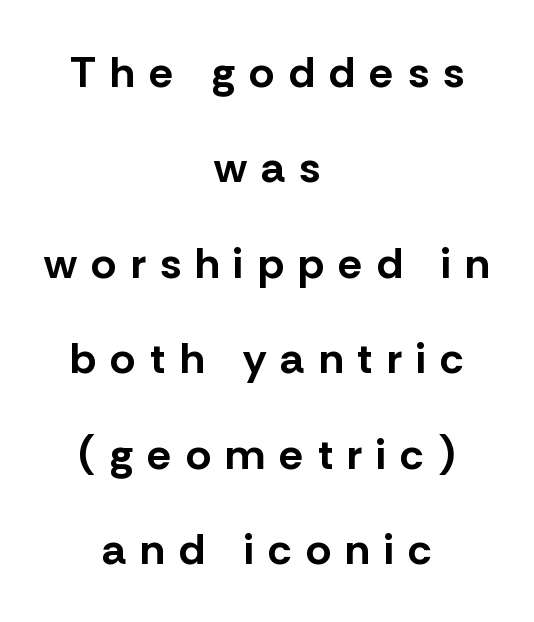
Q: Is the text bold? A: Yes.
Q: Is the text italic (slanted)? A: No, it is upright.
Q: Is the typeface a serif or a sans-serif typeface? A: Sans-serif.
Q: Is the text underlined? A: No.
Q: How is the paragraph aligned? A: Centered.
Q: Is the spacing between letters normal or unusually wide? A: Unusually wide.
Q: Is the spacing between lines tight, normal or loose? A: Loose.
Q: Width (condensed, normal, or wide)? A: Normal.
Q: Stroke contrast? A: Low.
Q: x-height? A: Medium.
Q: Monospaced? A: No.
